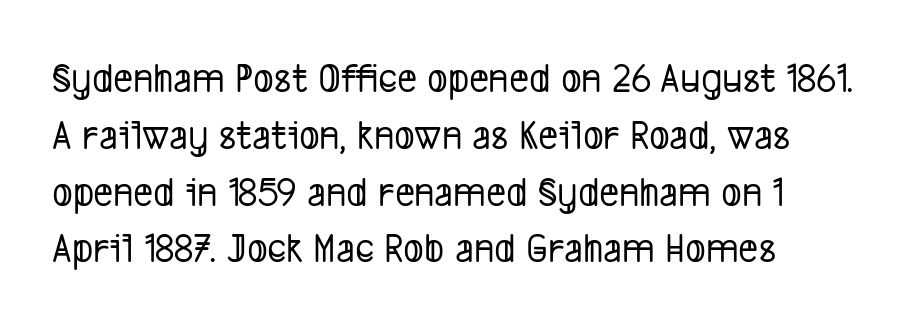
The image shows 43 px condensed sans-serif type; set left-aligned, normal line spacing (1.32x), normal letter spacing, not underlined; low stroke contrast and a medium x-height.
